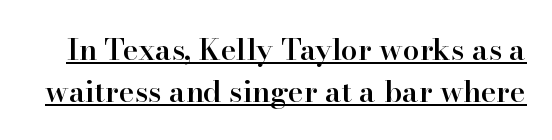
The image shows 30 px semibold serif type, upright; set normal line spacing (1.39x), normal letter spacing, underlined; high stroke contrast and a small x-height.
